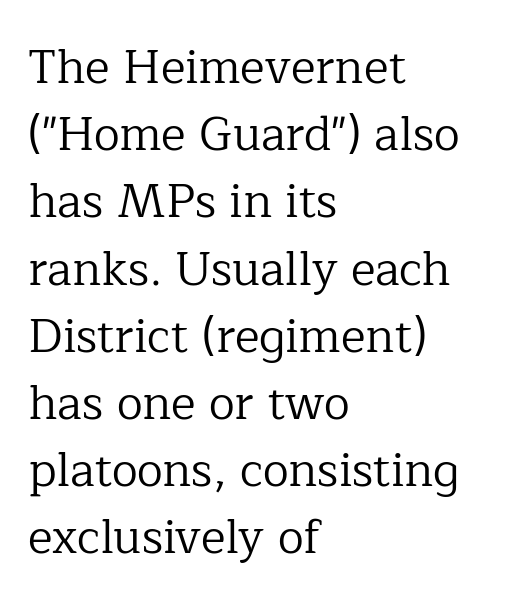
Whoever set this chose a conventional vertical rhythm. Posture: upright roman. Observe the serifs anchoring each vertical stroke in this sample. Varying glyph widths throughout — classic text-font behaviour. The ragged edge is on the right, which tells us the setting is flush left.
